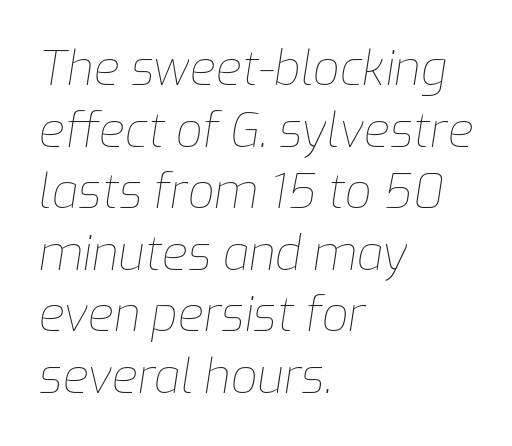
The image shows 47 px thin type, italic (leaning right); set left-aligned, normal line spacing (1.31x), normal letter spacing, not underlined; low stroke contrast and a medium x-height.
